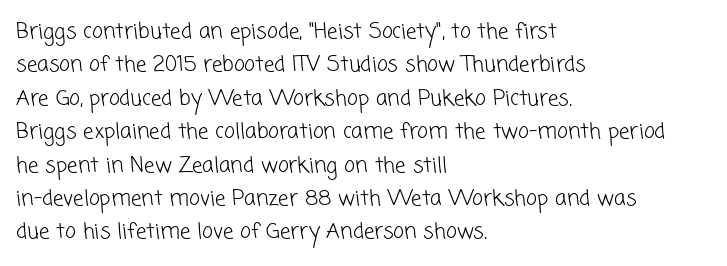
{"bold": "no", "underline": "no", "align": "left", "line_spacing": "normal", "line_spacing_ratio": 1.59, "letter_spacing": "normal", "letter_spacing_em": 0.0, "glyph_px": 21}
